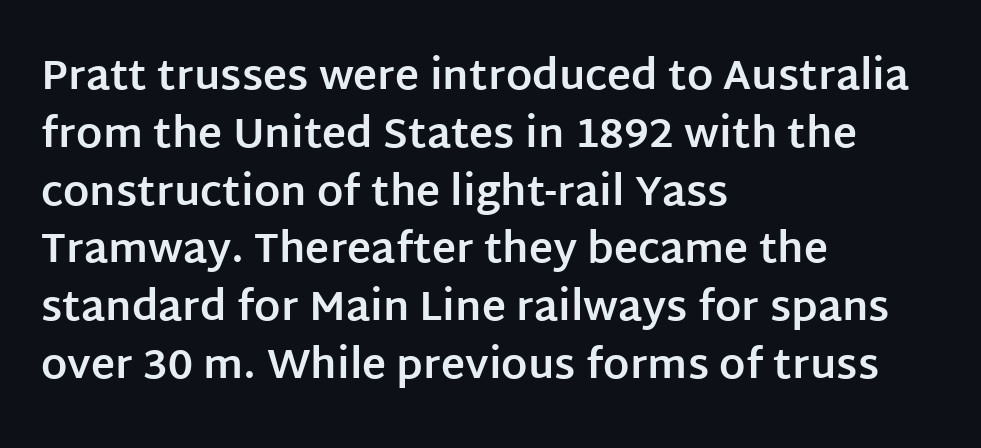
Q: Is the text bold? A: Yes.
Q: Is the text italic (slanted)? A: No, it is upright.
Q: Is the typeface a serif or a sans-serif typeface? A: Sans-serif.
Q: Is the text underlined? A: No.
Q: How is the paragraph aligned? A: Left-aligned.
Q: Is the spacing between letters normal or unusually wide? A: Normal.
Q: Is the spacing between lines tight, normal or loose? A: Normal.
Q: Width (condensed, normal, or wide)? A: Normal.
Q: Stroke contrast? A: Low.
Q: x-height? A: Large.
Q: Monospaced? A: No.
